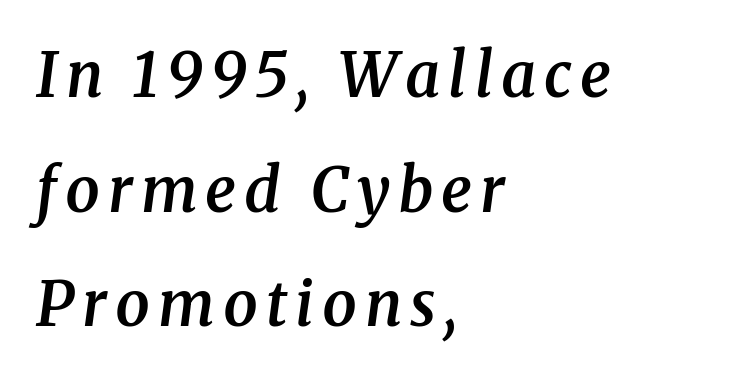
{"serif": "yes", "italic": "yes", "lean": "right", "slant_degrees": 8, "bold": "semi", "weight": "semibold", "width": "normal", "stroke_contrast": "medium", "x_height": "medium", "monospaced": "no", "underline": "no", "align": "left", "line_spacing_ratio": 1.88, "glyph_px": 61}
